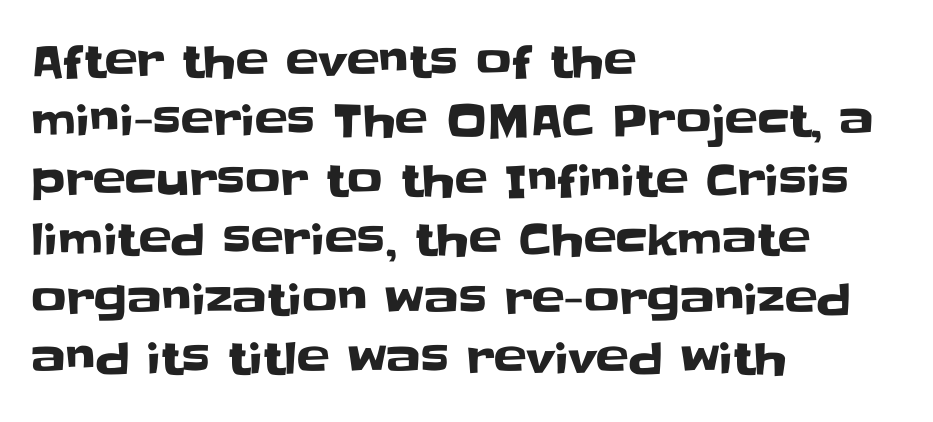
The image shows 44 px sans-serif type, upright; set left-aligned, normal line spacing (1.35x), normal letter spacing, not underlined; low stroke contrast and a large x-height.
